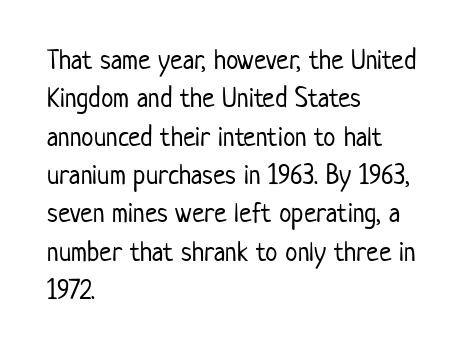
The designer left line spacing at the default. Only glyphs here, with clear space below each row. Tracking here is standard; glyphs follow each other at the usual distance. The cut favours lightness, reaching ordinary text weight at its darkest.
